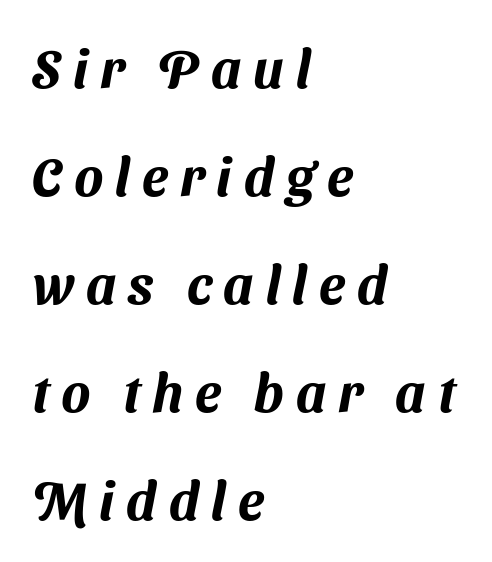
The image shows 54 px sans-serif type; set left-aligned, loose line spacing (2.0x), unusually wide letter spacing (+0.22 em), not underlined; medium stroke contrast and a medium x-height.
